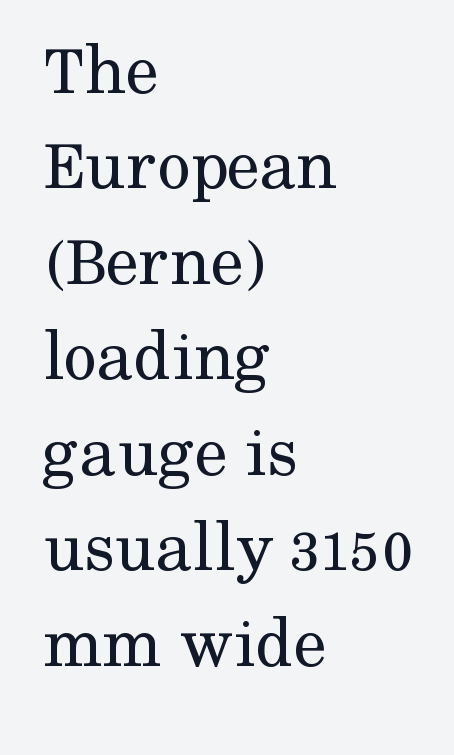
Q: Is the text bold? A: No.
Q: Is the text italic (slanted)? A: No, it is upright.
Q: Is the typeface a serif or a sans-serif typeface? A: Serif.
Q: Is the text underlined? A: No.
Q: How is the paragraph aligned? A: Left-aligned.
Q: Is the spacing between letters normal or unusually wide? A: Normal.
Q: Is the spacing between lines tight, normal or loose? A: Normal.
Q: Width (condensed, normal, or wide)? A: Normal.
Q: Stroke contrast? A: Medium.
Q: x-height? A: Medium.
Q: Monospaced? A: No.
